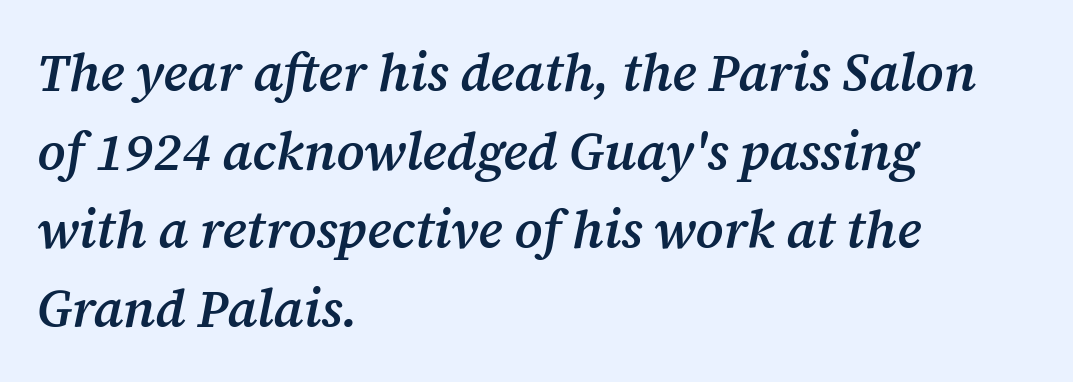
A fair bit of extra ink — the face is semibold, not bold. In terms of leading, this rendering sits right in the middle. The strip under each line holds only bare page. Is this a sans? No — the strokes have serifs. A classic flush-left, rag-right setting is used for this passage. The rendering uses natural spacing where letterforms have individual widths.
